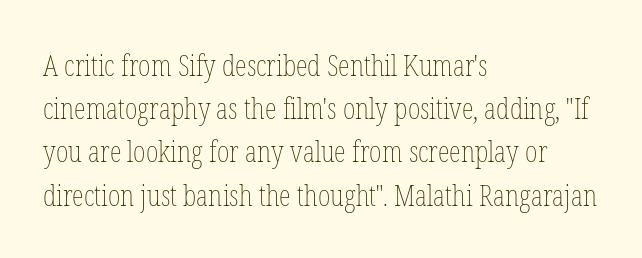
{"italic": "no", "bold": "no", "weight": "thin", "width": "condensed", "stroke_contrast": "low", "x_height": "medium", "monospaced": "no", "underline": "no", "align": "left", "line_spacing": "normal", "line_spacing_ratio": 1.44, "letter_spacing": "normal", "letter_spacing_em": 0.0, "glyph_px": 30}
